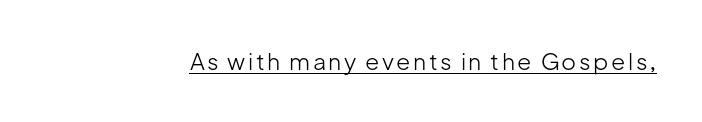
Upright lettering throughout. Honestly, the underline is the first thing you notice here. Vertical stems look standard width or narrower in stroke.
